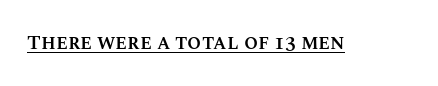
Vertical strokes here are truly vertical. Firm but not heavy-handed strokes: this text is semibold. A typographer would call this underscored text. Students, note that the glyphs here touch the page at normal intervals.
